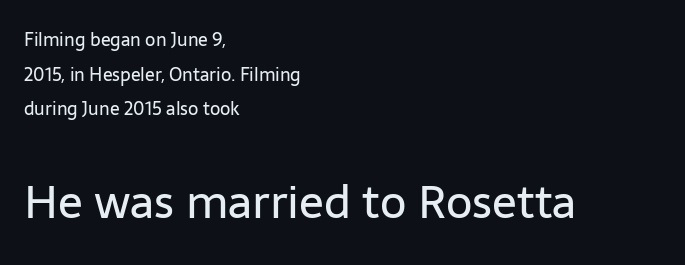
Q: Is the text bold? A: No.
Q: Is the text italic (slanted)? A: No, it is upright.
Q: Is the typeface a serif or a sans-serif typeface? A: Sans-serif.
Q: Is the text underlined? A: No.
Q: How is the paragraph aligned? A: Left-aligned.
Q: Is the spacing between letters normal or unusually wide? A: Normal.
Q: Is the spacing between lines tight, normal or loose? A: Loose.
Q: Which block of text is set in a larger size, the first (top) or the second (bottom)? A: The second (bottom) one.
Q: Width (condensed, normal, or wide)? A: Normal.
Q: Stroke contrast? A: Low.
Q: x-height? A: Medium.
Q: Monospaced? A: No.
